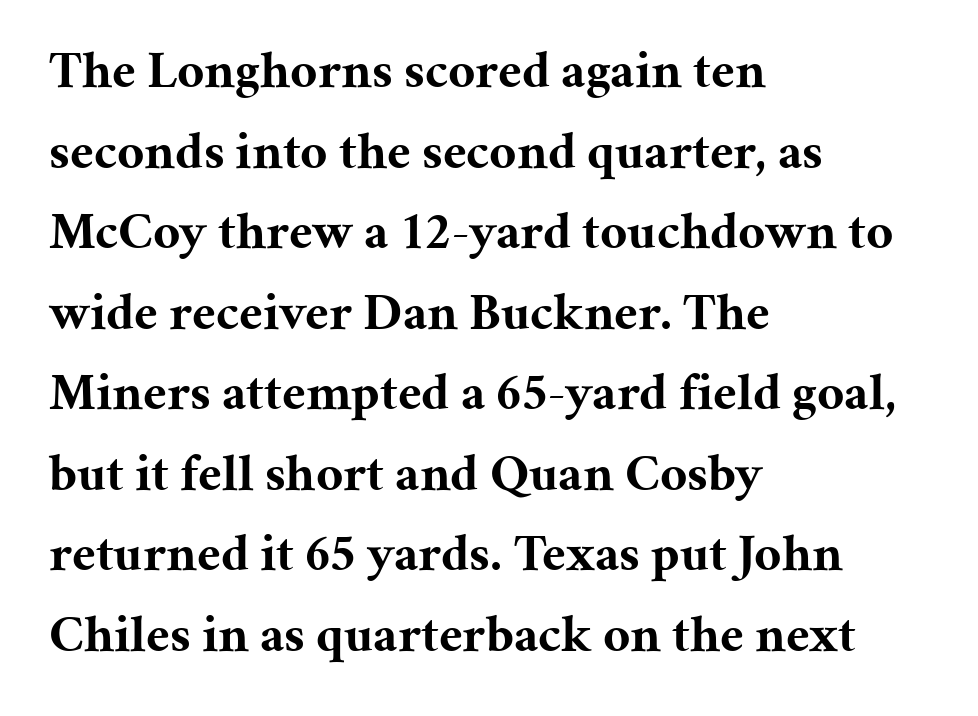
Weight: bold. Does extra space separate the letters? No, they use regular spacing. Nope, not italic — everything's standing straight. These lines are set flush left with a ragged right edge. Any mark beneath the type? The region is blank.
